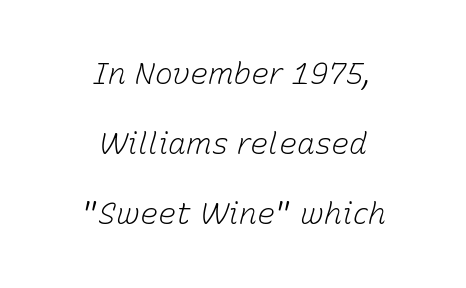
Each stroke keeps to a modest, everyday thickness or less. Airy leading. Do the characters align in a grid? No, the font is proportional. In CSS terms this would be text-align: center. Rendered with sloped, italic letterforms. How are the letters spaced? Ordinarily, with no added tracking.
